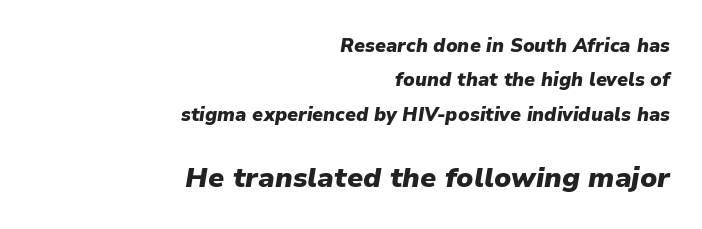
The image shows 28 px heavy type, italic (leaning right); set right-aligned, line spacing 1.81x, normal letter spacing, not underlined; the second (bottom) block is 1.47x larger; low stroke contrast and a medium x-height.
